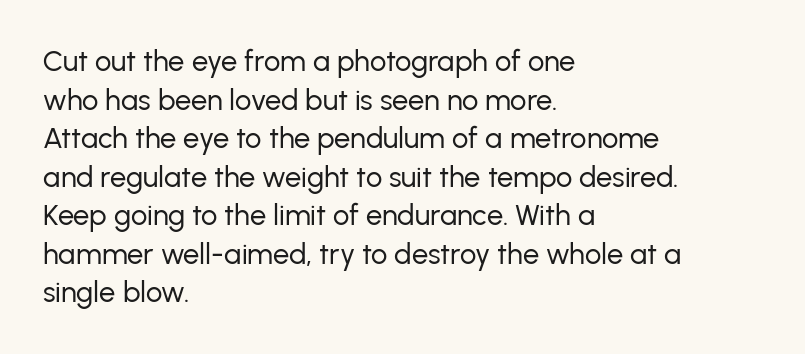
Proportional: the letters do not fall into vertical columns. The font family rendered here belongs to the sans-serif group. Does the copy run flush right? No — it runs flush left. The type is set solid horizontally, with unmodified tracking.
